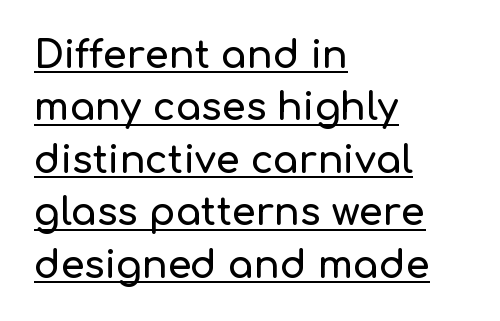
The image shows 38 px sans-serif type, upright; set left-aligned, normal line spacing (1.38x), normal letter spacing, underlined; low stroke contrast and a medium x-height.
